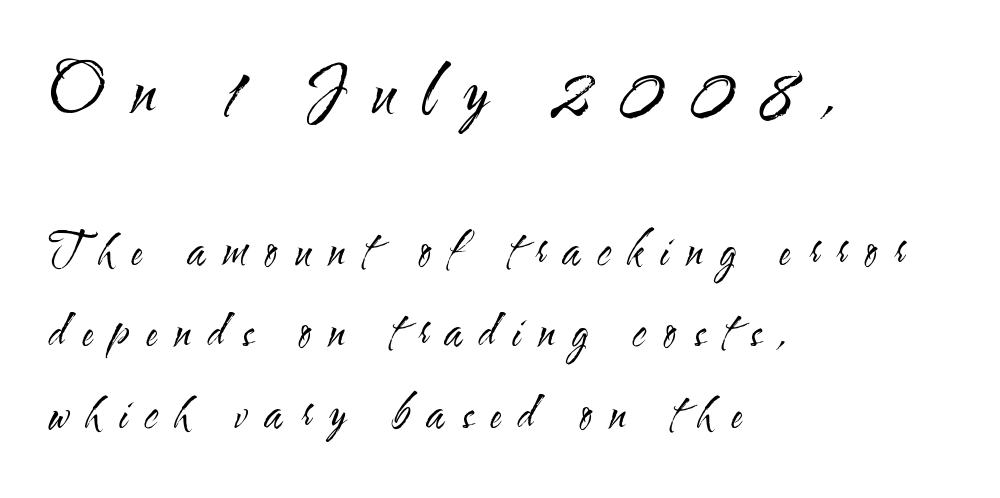
The image shows 64 px regular-weight, condensed sans-serif type; set left-aligned, loose line spacing (1.9x), unusually wide letter spacing (+0.41 em), not underlined; the first (top) block is 1.49x larger; medium stroke contrast and a small x-height.
